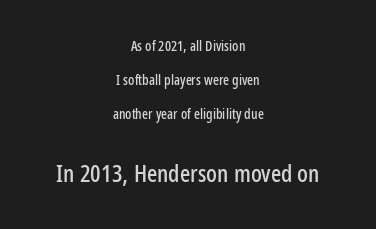
{"italic": "no", "underline": "no", "align": "center", "line_spacing": "loose", "line_spacing_ratio": 2.42, "letter_spacing": "normal", "letter_spacing_em": 0.0, "larger_block": "second", "size_ratio": 1.71, "glyph_px": 24}
